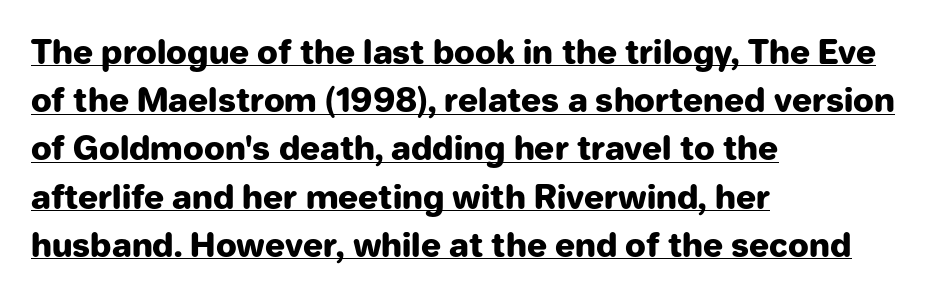
Q: Is the text bold? A: Yes.
Q: Is the text italic (slanted)? A: No, it is upright.
Q: Is the typeface a serif or a sans-serif typeface? A: Sans-serif.
Q: Is the text underlined? A: Yes.
Q: How is the paragraph aligned? A: Left-aligned.
Q: Is the spacing between letters normal or unusually wide? A: Normal.
Q: Is the spacing between lines tight, normal or loose? A: Normal.
Q: Width (condensed, normal, or wide)? A: Normal.
Q: Stroke contrast? A: Low.
Q: x-height? A: Medium.
Q: Monospaced? A: No.
